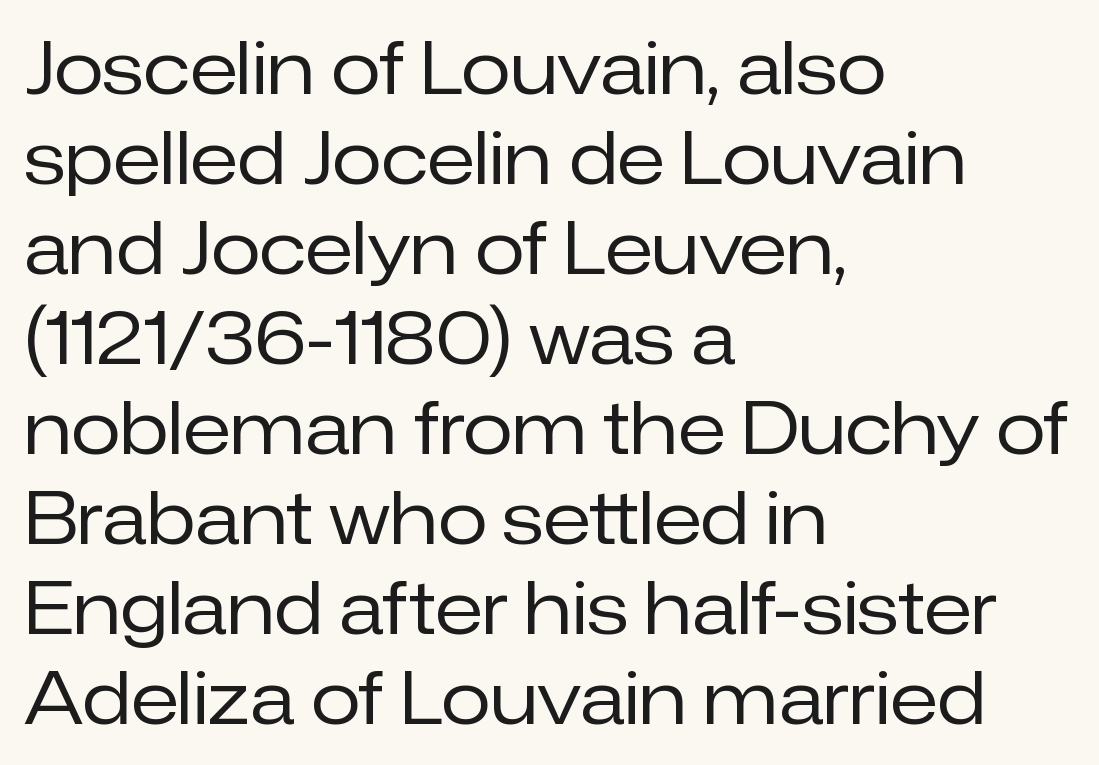
{"serif": "no", "italic": "no", "bold": "no", "weight": "regular", "width": "normal", "stroke_contrast": "low", "x_height": "medium", "monospaced": "no", "underline": "no", "align": "left", "line_spacing": "normal", "line_spacing_ratio": 1.25, "letter_spacing": "normal", "letter_spacing_em": 0.0, "glyph_px": 72}
